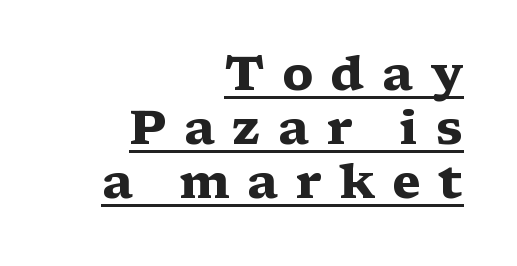
The image shows 48 px heavy, wide serif type, upright; set right-aligned, tight line spacing (1.13x), unusually wide letter spacing (+0.36 em), underlined; medium stroke contrast and a medium x-height.
